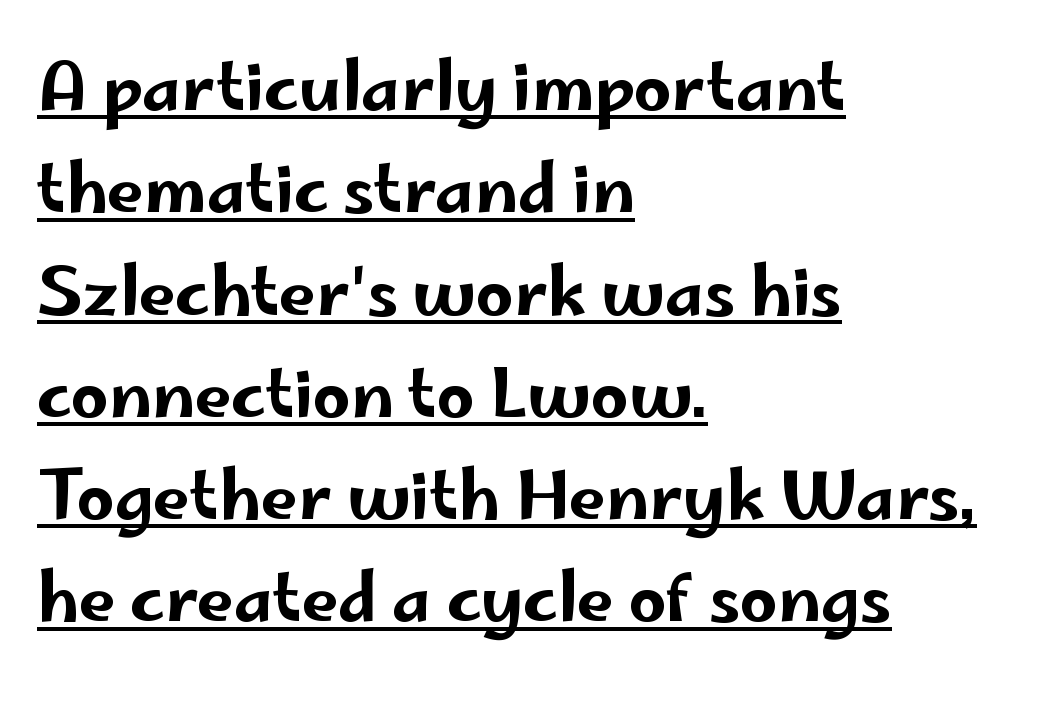
The passage shown is typed in a proportional face where columns would drift. The passage shown has conventional tracking throughout. Horizontal alignment here is leftward, the default for most running prose. What's the leading like? Ordinary, nothing unusual.
